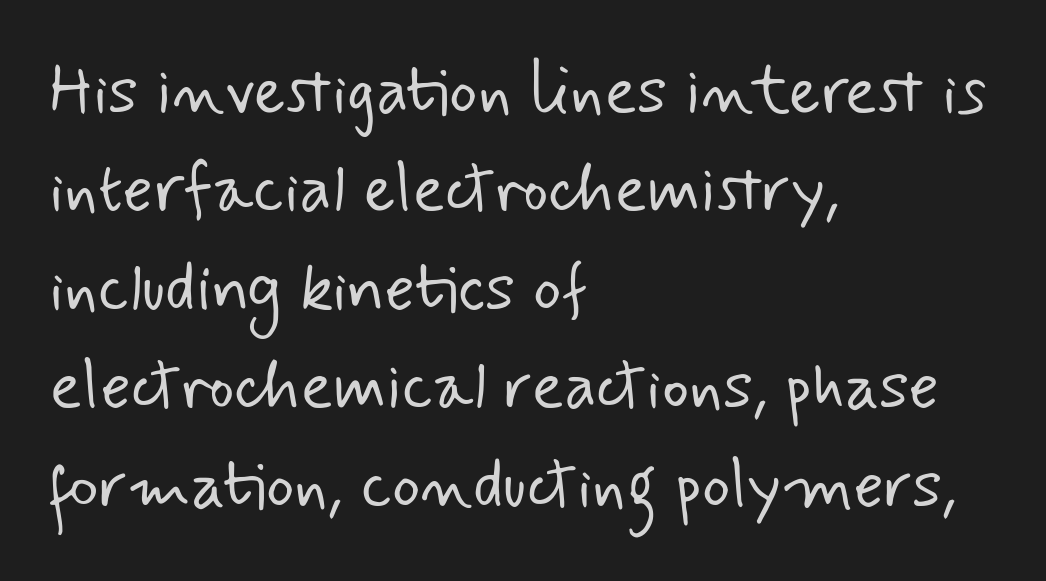
The image shows 67 px light sans-serif type; set left-aligned, normal line spacing (1.47x), normal letter spacing, not underlined; low stroke contrast and a small x-height.
